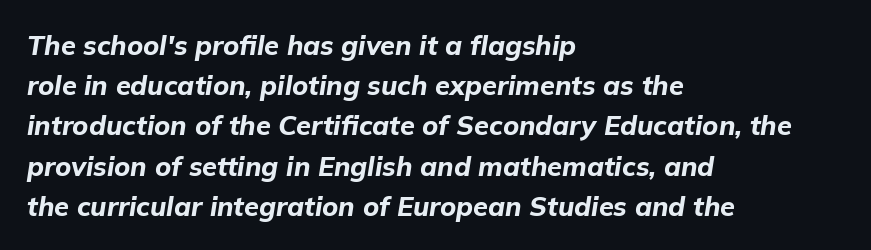
Q: Is the text bold? A: Yes.
Q: Is the text italic (slanted)? A: Yes, it leans right by about 9 degrees.
Q: Is the text underlined? A: No.
Q: How is the paragraph aligned? A: Left-aligned.
Q: Is the spacing between letters normal or unusually wide? A: Normal.
Q: Is the spacing between lines tight, normal or loose? A: Normal.
